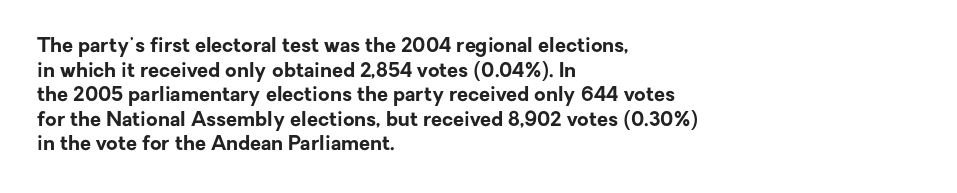
The foot of each line stays bare and open. The letters are bold, with thick, heavy strokes. The letters stand straight up with perfectly vertical stems. Compared with typical body copy, the letter spacing here is the same. These lines stack with their left ends in a neat column.
